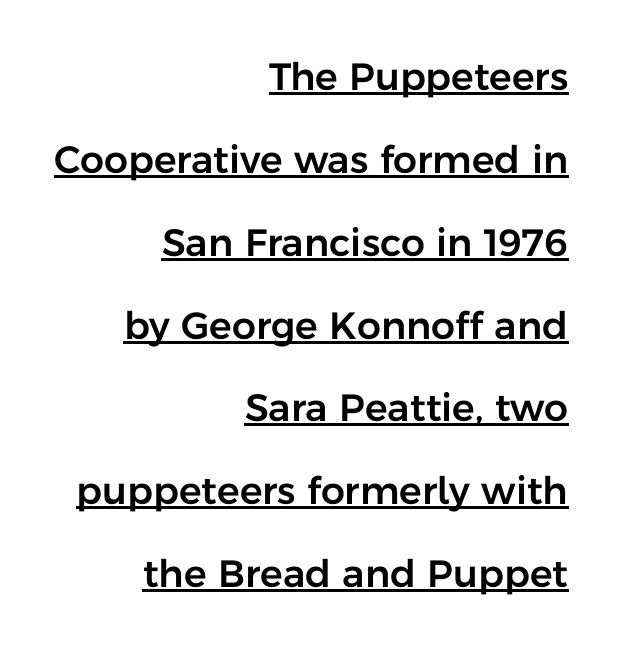
Underline: present. Varying glyph widths throughout — classic text-font behaviour. The ragged edge is on the left, which tells us the setting is flush right. Is there much room between lines? Yes — plenty of vertical air separates them. The axis of the letterforms is exactly vertical. The rendering keeps characters at their native spacing.
